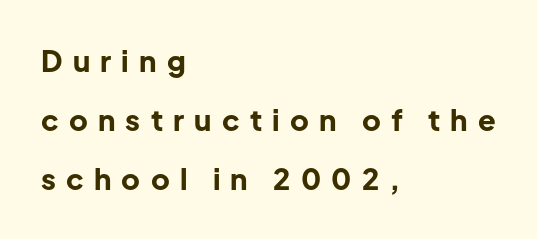
{"serif": "no", "italic": "no", "bold": "yes", "weight": "bold", "width": "normal", "stroke_contrast": "low", "x_height": "medium", "monospaced": "no", "underline": "no", "align": "left", "line_spacing": "loose", "line_spacing_ratio": 2.04, "letter_spacing": "wide", "letter_spacing_em": 0.35, "glyph_px": 29}
